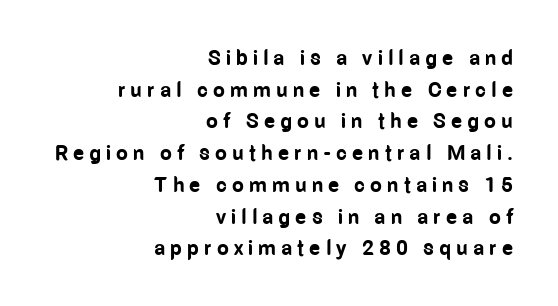
Type without underlining. Students, this is bold: see how much ink each stroke carries. Leading matches the norm, producing a regular column. Between one letter and the next there's a generous, obvious gap. Italic? Not at all — the glyphs are vertical. The paragraph shown leans on its right margin.
